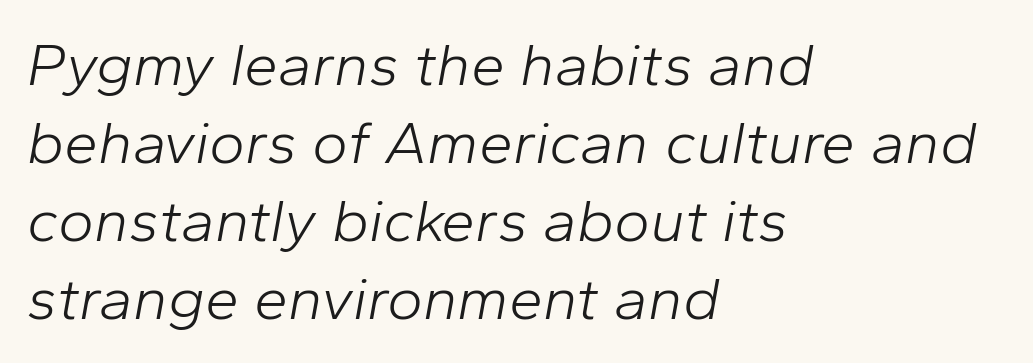
Compared with typical paragraphs, the rows here are spaced about the same. The letters advance in unequal steps, a hallmark of proportional type. The weight would be labelled regular, book, light, or lighter still. Which margin do the lines hug? The left one — the right edge is uneven. The horizontal fit of the characters is conventional and even. An italicized treatment has been applied to the whole sample.
